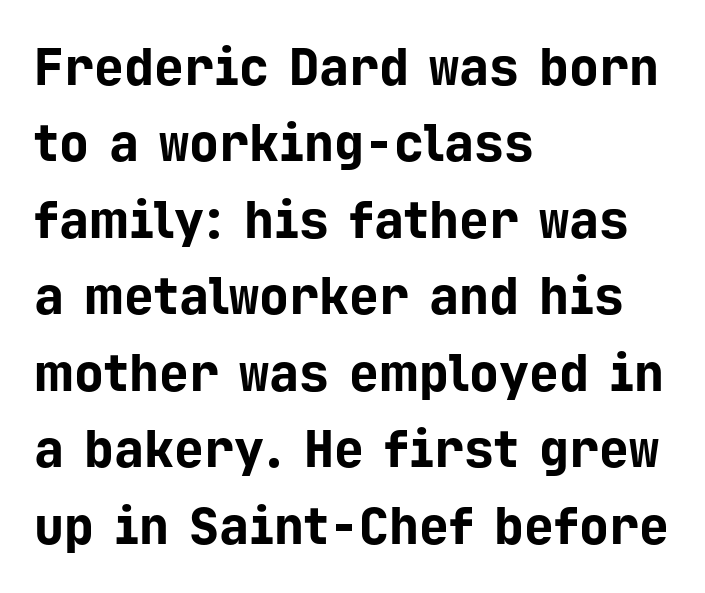
Q: Is the text bold? A: Yes.
Q: Is the text italic (slanted)? A: No, it is upright.
Q: Is the typeface a serif or a sans-serif typeface? A: Sans-serif.
Q: Is the text underlined? A: No.
Q: How is the paragraph aligned? A: Left-aligned.
Q: Is the spacing between letters normal or unusually wide? A: Normal.
Q: Is the spacing between lines tight, normal or loose? A: Normal.
Q: Width (condensed, normal, or wide)? A: Normal.
Q: Stroke contrast? A: Low.
Q: x-height? A: Medium.
Q: Monospaced? A: Yes.
